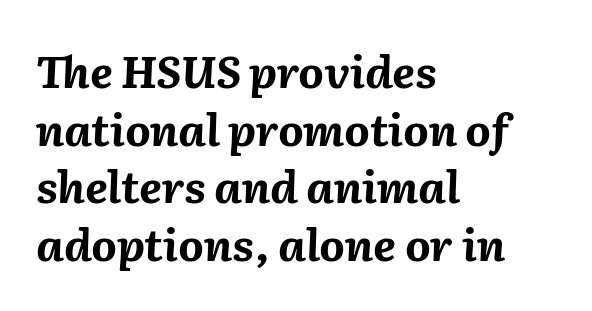
Q: Is the text bold? A: Yes.
Q: Is the text italic (slanted)? A: Yes, it leans right by about 2 degrees.
Q: Is the text underlined? A: No.
Q: How is the paragraph aligned? A: Left-aligned.
Q: Is the spacing between letters normal or unusually wide? A: Normal.
Q: Is the spacing between lines tight, normal or loose? A: Normal.
Q: Width (condensed, normal, or wide)? A: Normal.
Q: Stroke contrast? A: Medium.
Q: x-height? A: Medium.
Q: Monospaced? A: No.
